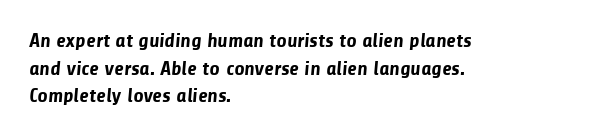
The image shows 20 px bold type; set left-aligned, normal line spacing (1.38x), normal letter spacing, not underlined.
